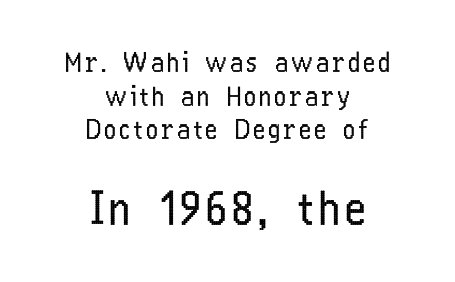
The image shows 45 px regular-weight, condensed sans-serif type, upright; set centered, normal line spacing (1.29x), not underlined; the second (bottom) block is 1.73x larger; low stroke contrast and a medium x-height.
